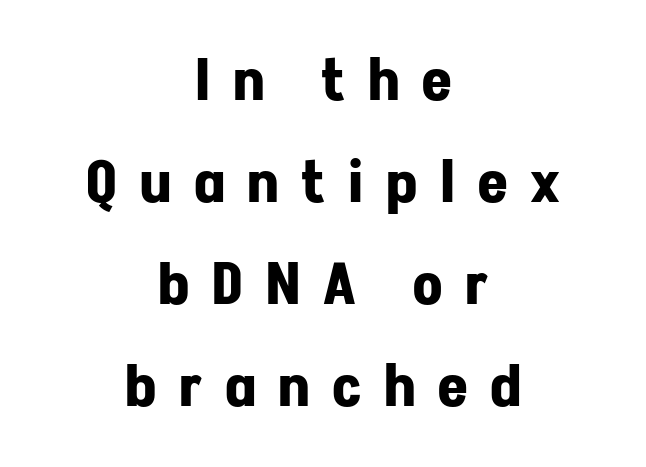
The image shows 57 px bold sans-serif type, upright; set centered, line spacing 1.79x, unusually wide letter spacing (+0.4 em), not underlined; low stroke contrast and a medium x-height.
